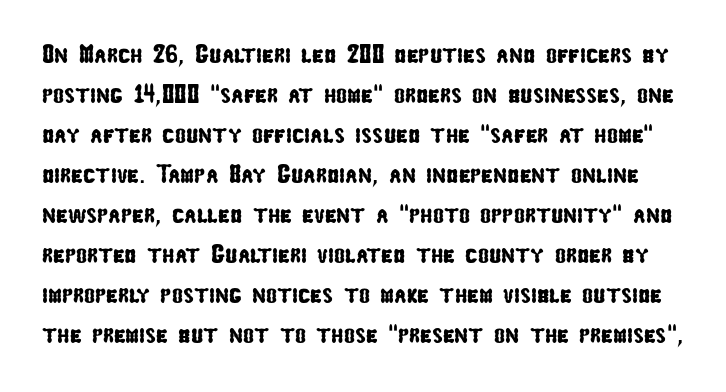
If you measured baseline to baseline, you'd find a middling distance. Descenders are the only things crossing below the line. These lines keep a tight, regular rhythm from letter to letter.
